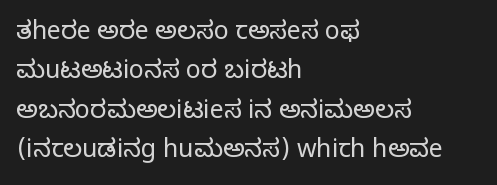
{"italic": "no", "bold": "no", "underline": "no", "align": "left", "line_spacing": "normal", "line_spacing_ratio": 1.58, "letter_spacing": "normal", "letter_spacing_em": 0.0, "glyph_px": 25}
